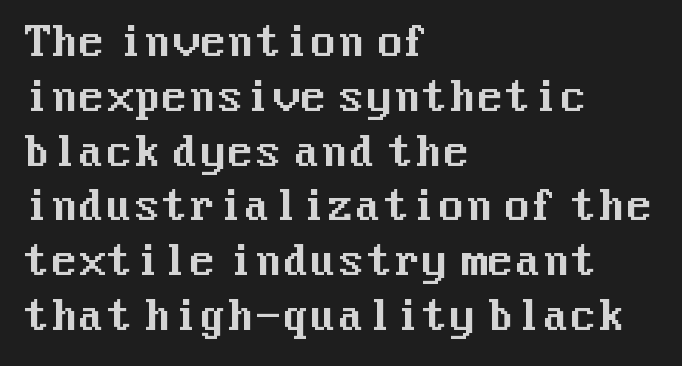
{"serif": "no", "italic": "no", "width": "normal", "stroke_contrast": "medium", "x_height": "medium", "underline": "no", "align": "left", "line_spacing": "normal", "line_spacing_ratio": 1.37, "letter_spacing": "normal", "letter_spacing_em": 0.0, "glyph_px": 40}
